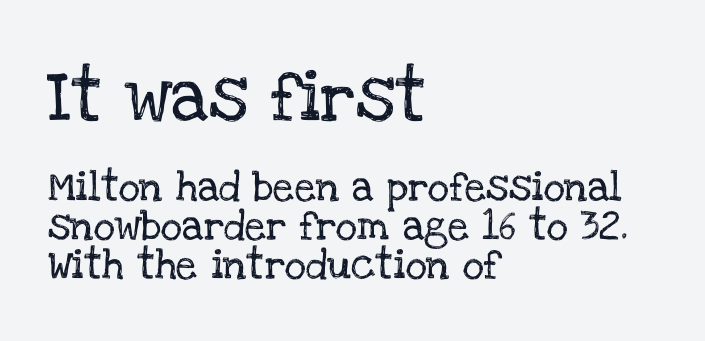
Q: Is the text italic (slanted)? A: No, it is upright.
Q: Is the typeface a serif or a sans-serif typeface? A: Serif.
Q: Is the text underlined? A: No.
Q: How is the paragraph aligned? A: Left-aligned.
Q: Is the spacing between letters normal or unusually wide? A: Normal.
Q: Is the spacing between lines tight, normal or loose? A: Normal.
Q: Which block of text is set in a larger size, the first (top) or the second (bottom)? A: The first (top) one.
Q: Width (condensed, normal, or wide)? A: Normal.
Q: Stroke contrast? A: Low.
Q: x-height? A: Large.
Q: Monospaced? A: No.
